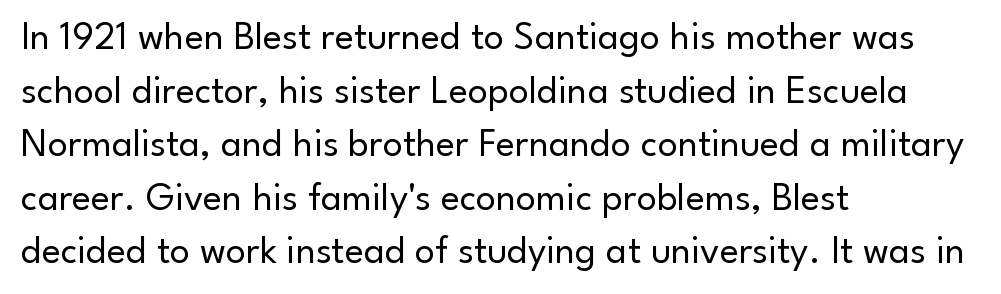
Unlike a traditional serif, this face leaves its strokes unadorned. This sample keeps an unexceptional amount of space between lines. The paragraph has a hard left edge and a soft right edge. Stems here are at most as thick as an everyday book face. Do the characters align in a grid? No, the font is proportional.
